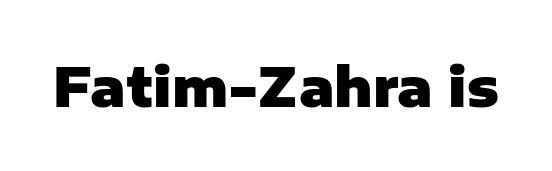
Chunky letters — that's bold for sure. Has an underline been added? It has not. Does extra space separate the letters? No, they use regular spacing. This sample has the flowing, uneven cadence of proportional lettering. Are there feet on the stems? There aren't — it's a sans. This sample uses an upright cut, with every glyph sitting square on the baseline.
